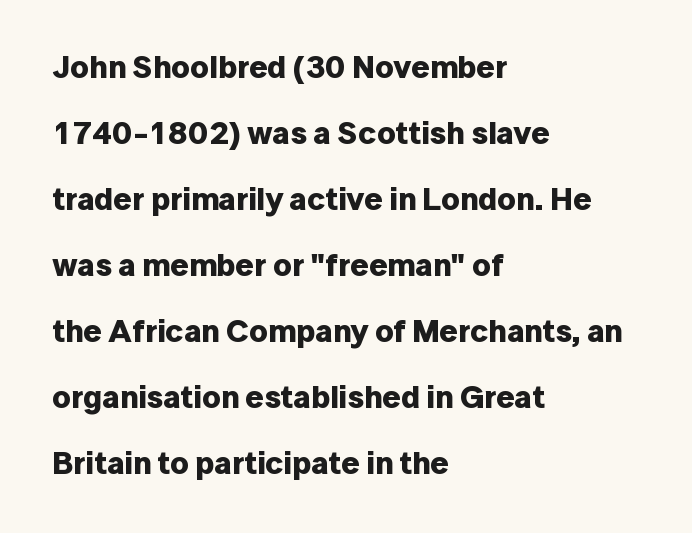
Q: Is the text bold? A: Yes.
Q: Is the text italic (slanted)? A: No, it is upright.
Q: Is the typeface a serif or a sans-serif typeface? A: Sans-serif.
Q: Is the text underlined? A: No.
Q: How is the paragraph aligned? A: Left-aligned.
Q: Is the spacing between letters normal or unusually wide? A: Normal.
Q: Is the spacing between lines tight, normal or loose? A: Loose.
Q: Width (condensed, normal, or wide)? A: Normal.
Q: Stroke contrast? A: Low.
Q: x-height? A: Medium.
Q: Monospaced? A: No.
